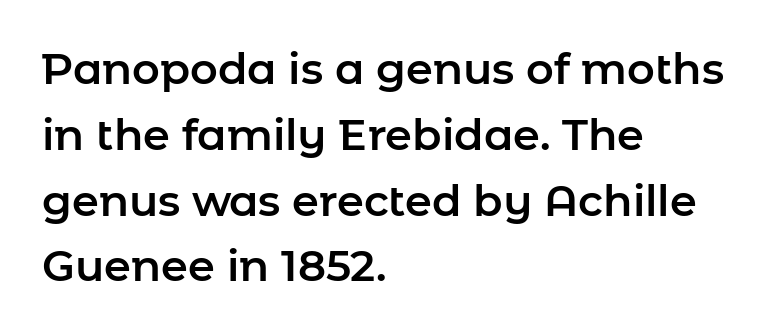
The face used here is proportionally spaced, like ordinary book or web type. Stroke terminals: plain, sans-serif. Baseline-to-baseline distance is the conventional proportion of letter height. Tall strokes in this sample are plumb rather than angled. The line texture is even and compact thanks to regular tracking.
